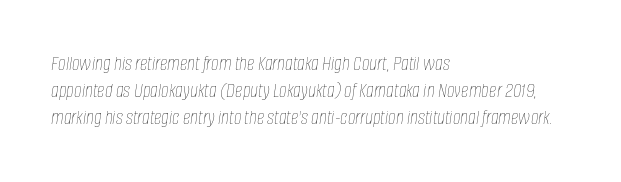
{"italic": "yes", "lean": "right", "slant_degrees": 8, "bold": "no", "underline": "no", "align": "left", "line_spacing": "normal", "line_spacing_ratio": 1.28, "letter_spacing": "normal", "letter_spacing_em": 0.0, "glyph_px": 21}
